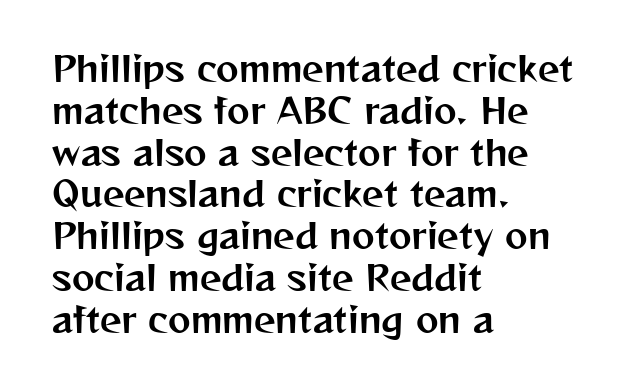
The image shows 34 px sans-serif type, upright; set left-aligned, line spacing 1.23x, normal letter spacing, not underlined; medium stroke contrast and a medium x-height.
